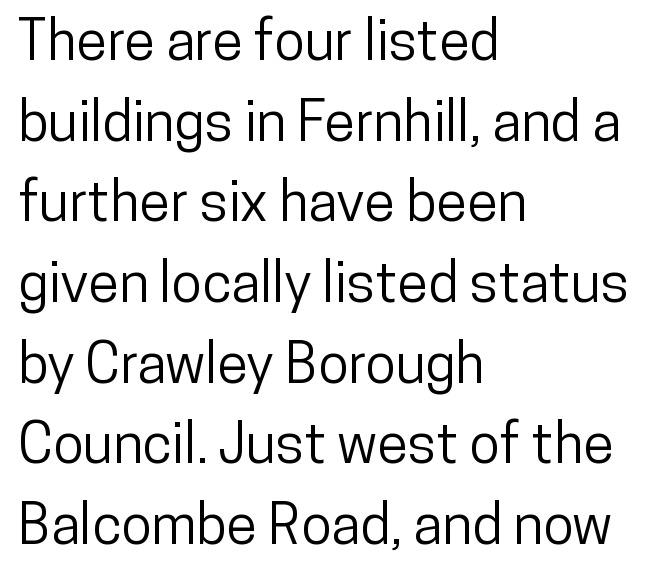
The image shows 56 px condensed sans-serif type, upright; set left-aligned, normal line spacing (1.44x), normal letter spacing, not underlined; low stroke contrast and a medium x-height.
